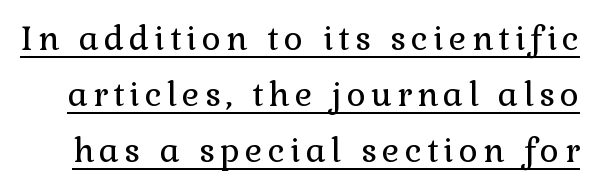
Q: Is the text bold? A: No.
Q: Is the text italic (slanted)? A: No, it is upright.
Q: Is the typeface a serif or a sans-serif typeface? A: Serif.
Q: Is the text underlined? A: Yes.
Q: Is the spacing between lines tight, normal or loose? A: Normal.
Q: Width (condensed, normal, or wide)? A: Normal.
Q: x-height? A: Medium.
Q: Monospaced? A: No.
